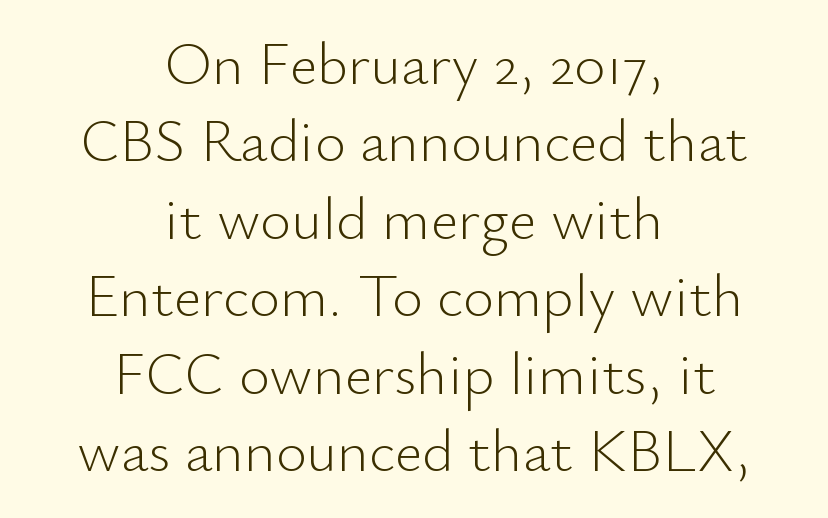
The image shows 60 px light sans-serif type, upright; set centered, normal line spacing (1.29x), normal letter spacing, not underlined; low stroke contrast and a small x-height.
